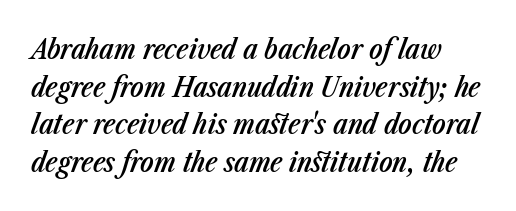
Q: Is the text bold? A: Semi-bold.
Q: Is the text italic (slanted)? A: Yes, it leans right by about 23 degrees.
Q: Is the text underlined? A: No.
Q: Is the spacing between letters normal or unusually wide? A: Normal.
Q: Is the spacing between lines tight, normal or loose? A: Normal.
Q: Width (condensed, normal, or wide)? A: Condensed.
Q: Stroke contrast? A: Low.
Q: x-height? A: Medium.
Q: Monospaced? A: No.
